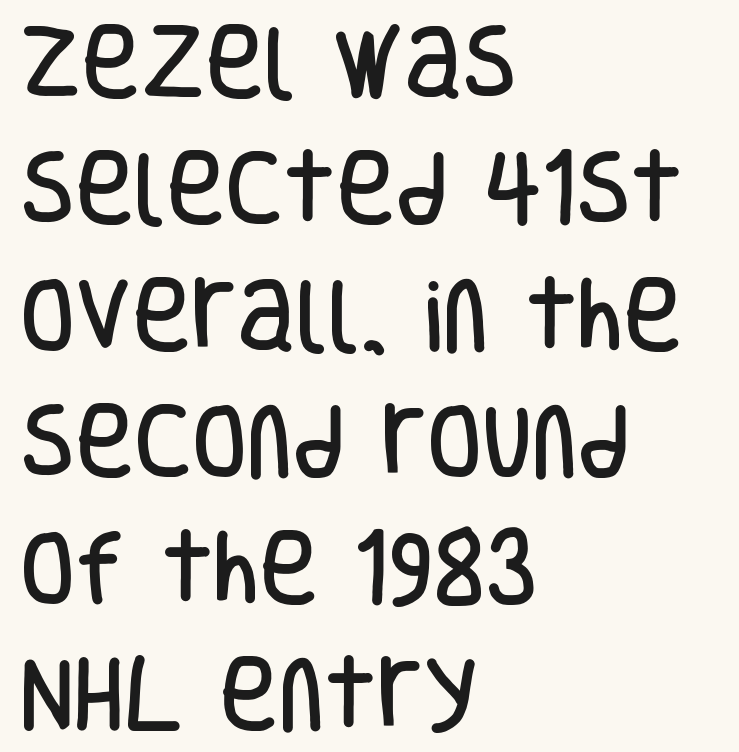
The image shows 80 px condensed sans-serif type, upright; set left-aligned, normal line spacing (1.58x), normal letter spacing, not underlined; low stroke contrast and a large x-height.
